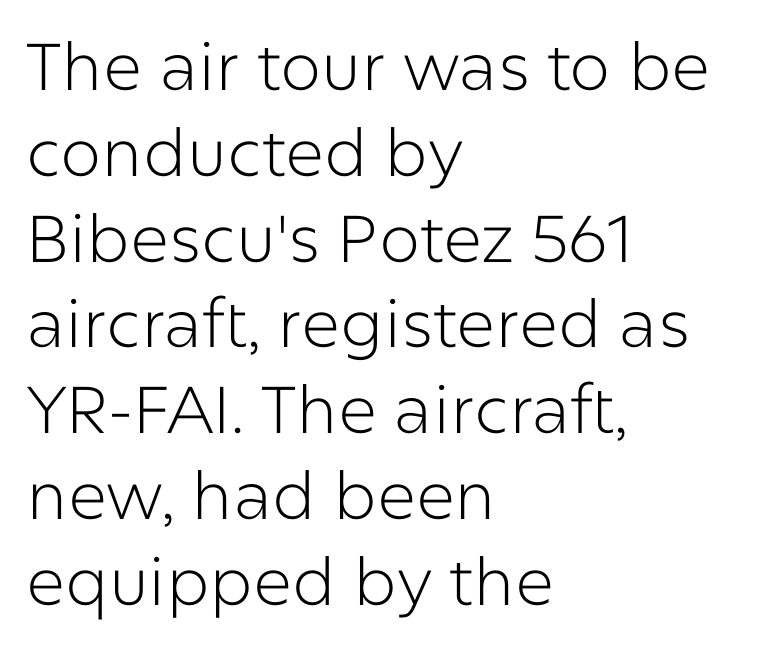
Q: Is the text bold? A: No.
Q: Is the text italic (slanted)? A: No, it is upright.
Q: Is the typeface a serif or a sans-serif typeface? A: Sans-serif.
Q: Is the text underlined? A: No.
Q: How is the paragraph aligned? A: Left-aligned.
Q: Is the spacing between letters normal or unusually wide? A: Normal.
Q: Is the spacing between lines tight, normal or loose? A: Normal.
Q: Width (condensed, normal, or wide)? A: Normal.
Q: Stroke contrast? A: Low.
Q: x-height? A: Medium.
Q: Monospaced? A: No.
